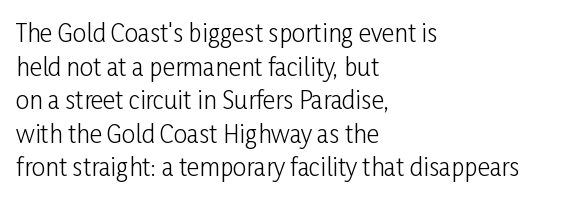
Q: Is the text bold? A: No.
Q: Is the text italic (slanted)? A: No, it is upright.
Q: Is the text underlined? A: No.
Q: How is the paragraph aligned? A: Left-aligned.
Q: Is the spacing between letters normal or unusually wide? A: Normal.
Q: Is the spacing between lines tight, normal or loose? A: Normal.
